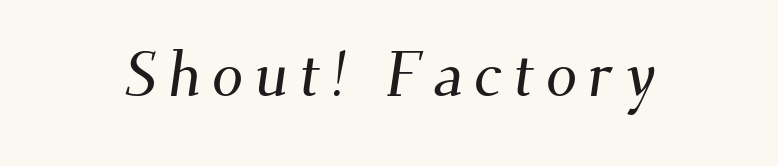
{"serif": "yes", "width": "normal", "stroke_contrast": "medium", "x_height": "small", "monospaced": "no", "underline": "no", "glyph_px": 63}
